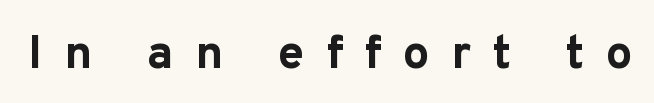
Q: Is the text bold? A: Yes.
Q: Is the text italic (slanted)? A: No, it is upright.
Q: Is the typeface a serif or a sans-serif typeface? A: Sans-serif.
Q: Is the text underlined? A: No.
Q: Is the spacing between letters normal or unusually wide? A: Unusually wide.
Q: Width (condensed, normal, or wide)? A: Normal.
Q: Stroke contrast? A: Low.
Q: x-height? A: Medium.
Q: Monospaced? A: No.
